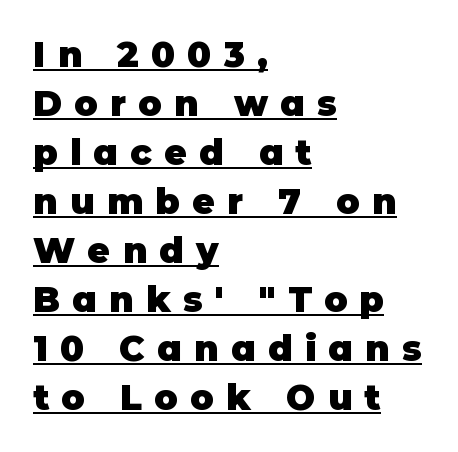
Q: Is the text bold? A: Yes.
Q: Is the text italic (slanted)? A: No, it is upright.
Q: Is the typeface a serif or a sans-serif typeface? A: Sans-serif.
Q: Is the text underlined? A: Yes.
Q: How is the paragraph aligned? A: Left-aligned.
Q: Is the spacing between letters normal or unusually wide? A: Unusually wide.
Q: Is the spacing between lines tight, normal or loose? A: Normal.
Q: Width (condensed, normal, or wide)? A: Normal.
Q: Stroke contrast? A: Low.
Q: x-height? A: Large.
Q: Monospaced? A: No.
